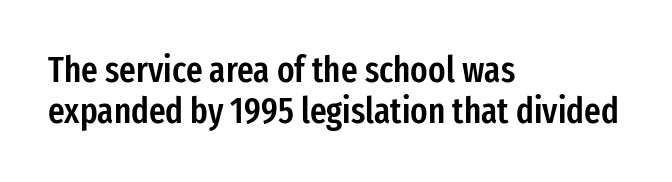
Q: Is the text bold? A: Semi-bold.
Q: Is the text italic (slanted)? A: No, it is upright.
Q: Is the typeface a serif or a sans-serif typeface? A: Sans-serif.
Q: Is the text underlined? A: No.
Q: How is the paragraph aligned? A: Left-aligned.
Q: Is the spacing between letters normal or unusually wide? A: Normal.
Q: Is the spacing between lines tight, normal or loose? A: Tight.
Q: Width (condensed, normal, or wide)? A: Condensed.
Q: Stroke contrast? A: Low.
Q: x-height? A: Medium.
Q: Monospaced? A: No.
